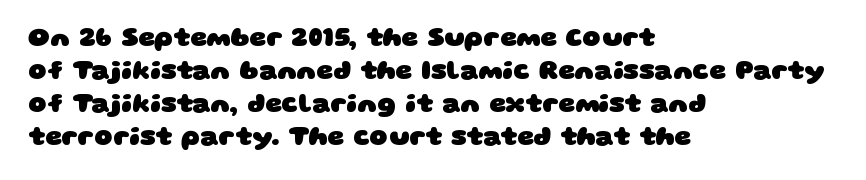
{"bold": "yes", "underline": "no", "align": "left", "line_spacing": "normal", "line_spacing_ratio": 1.27, "letter_spacing": "normal", "letter_spacing_em": 0.0, "glyph_px": 26}
